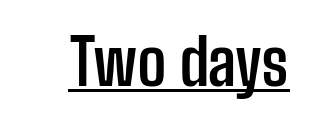
The image shows 64 px semibold, condensed sans-serif type, upright; set normal letter spacing, underlined; low stroke contrast and a medium x-height.
